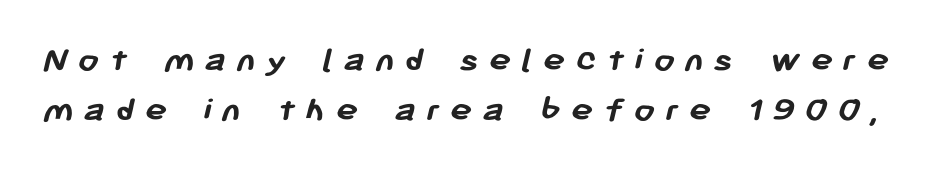
The image shows 37 px semibold sans-serif type; set normal line spacing (1.36x), unusually wide letter spacing (+0.27 em), not underlined; low stroke contrast and a medium x-height.
